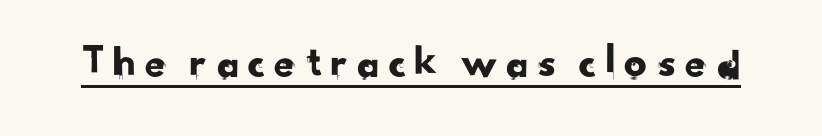
This sample has the flowing, uneven cadence of proportional lettering. To sum up the face: it is a sans, with no serifs. A continuous stroke trails under the words, as in a hyperlink.
